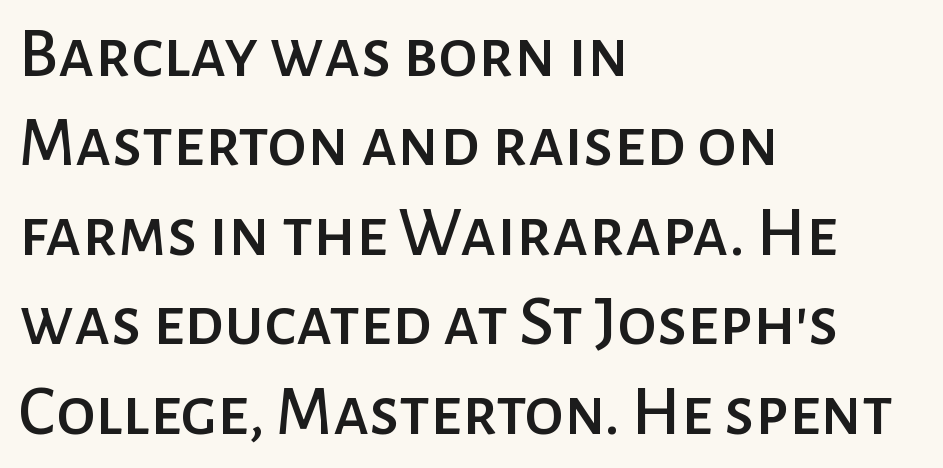
Q: Is the text italic (slanted)? A: No, it is upright.
Q: Is the typeface a serif or a sans-serif typeface? A: Sans-serif.
Q: Is the text underlined? A: No.
Q: How is the paragraph aligned? A: Left-aligned.
Q: Is the spacing between letters normal or unusually wide? A: Normal.
Q: Is the spacing between lines tight, normal or loose? A: Normal.
Q: Width (condensed, normal, or wide)? A: Normal.
Q: Stroke contrast? A: Low.
Q: x-height? A: Medium.
Q: Monospaced? A: No.
